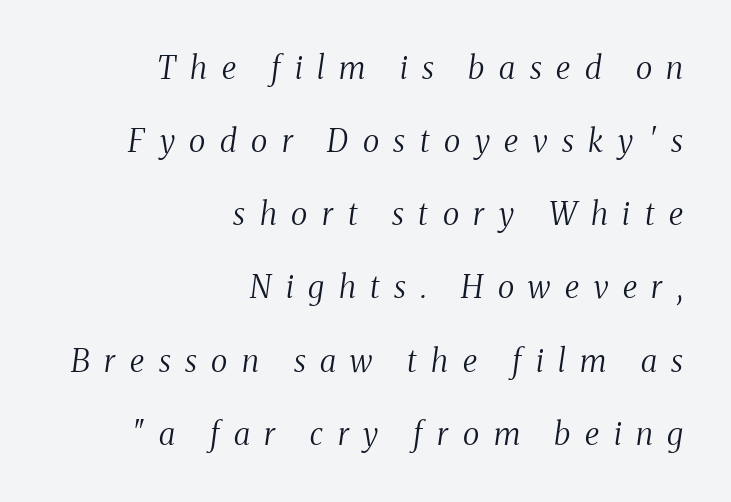
Yep, those are serifs on the letters. Each new line begins a long way beneath the previous one. Compared with ordinary roman type, these characters are visibly tilted. These lines are set flush right with a ragged left edge. This rendering features lettering with no underline.
